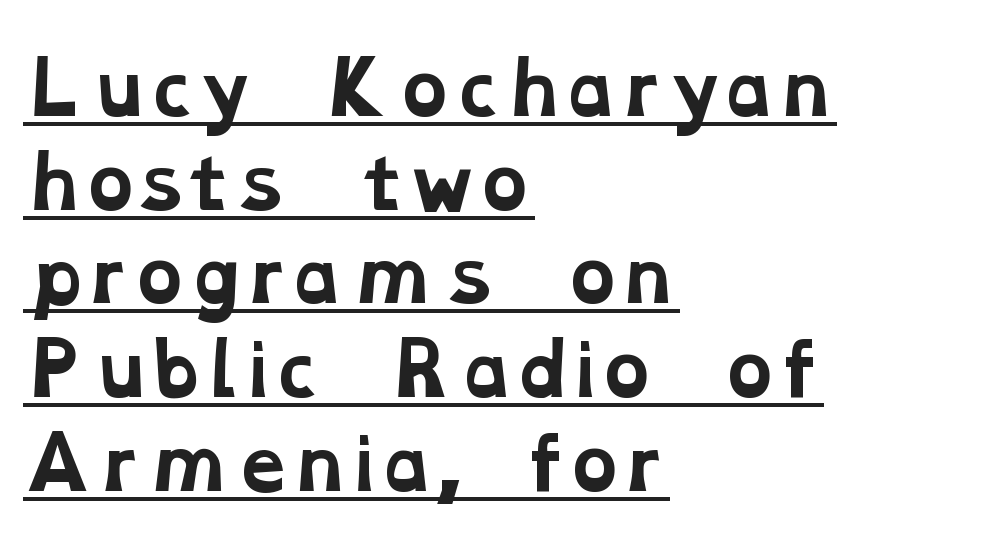
The image shows 71 px bold, wide serif type; set left-aligned, normal line spacing (1.32x), normal letter spacing, underlined; low stroke contrast and a medium x-height.
